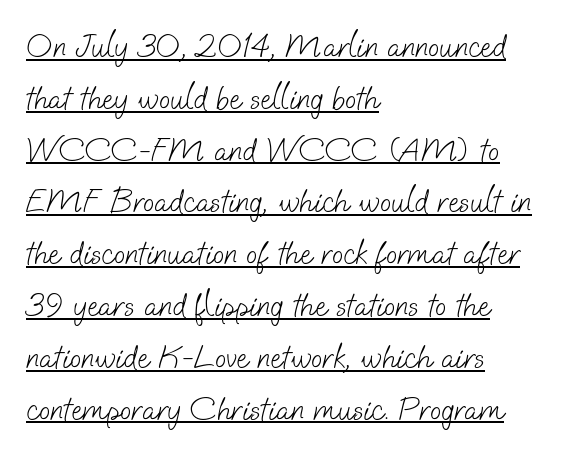
Q: Is the text bold? A: No.
Q: Is the typeface a serif or a sans-serif typeface? A: Sans-serif.
Q: Is the text underlined? A: Yes.
Q: How is the paragraph aligned? A: Left-aligned.
Q: Is the spacing between letters normal or unusually wide? A: Normal.
Q: Is the spacing between lines tight, normal or loose? A: Normal.
Q: Width (condensed, normal, or wide)? A: Normal.
Q: Stroke contrast? A: Low.
Q: x-height? A: Small.
Q: Monospaced? A: No.
